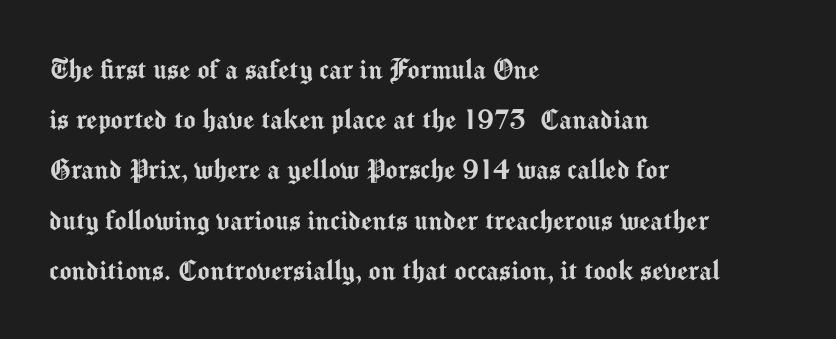
The image shows 32 px sans-serif type, upright; set left-aligned, normal line spacing (1.57x), normal letter spacing, not underlined; medium stroke contrast and a medium x-height.
